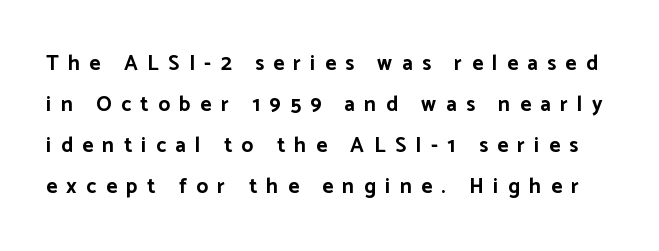
Type without underlining. The typography opts for an upright posture over an oblique one. Display-style spreading of the glyphs; the letterfit is very open. Notice the wide empty band between every row — that's loose leading. The sample has been set heavy, in full bold.
